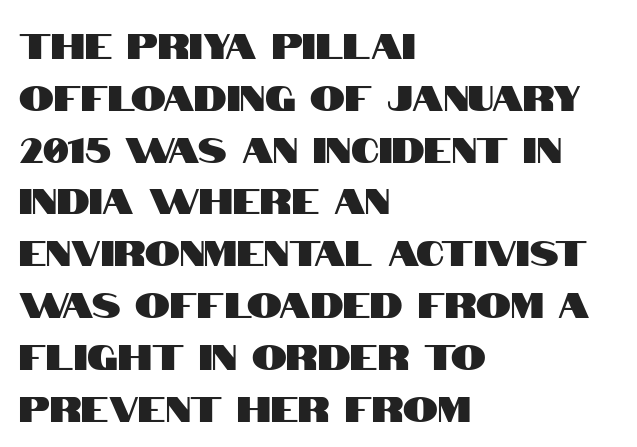
The face used here is proportionally spaced, like ordinary book or web type. Leading matches the norm, producing a regular column. Typographically, this falls in the sans-serif category. This rendering uses left alignment, leaving the right contour irregular.
